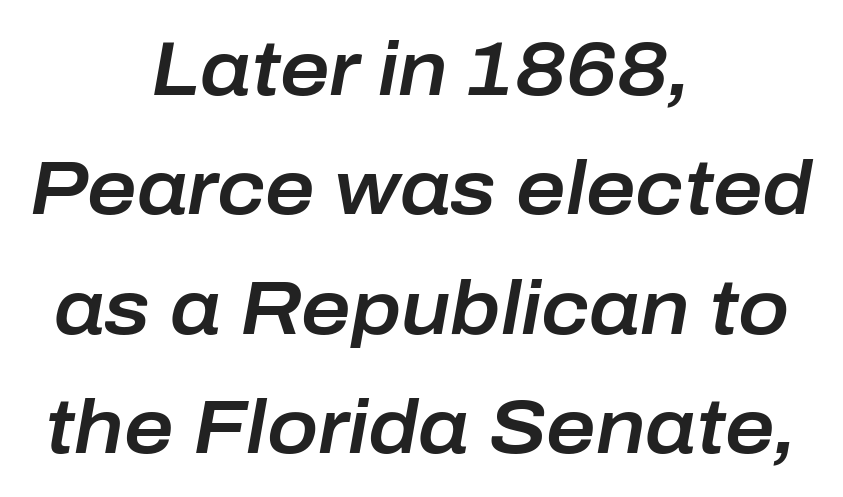
{"italic": "yes", "lean": "right", "slant_degrees": 10, "width": "normal", "stroke_contrast": "low", "x_height": "medium", "monospaced": "no", "underline": "no", "align": "center", "line_spacing": "normal", "line_spacing_ratio": 1.57, "letter_spacing": "normal", "letter_spacing_em": 0.0, "glyph_px": 76}
